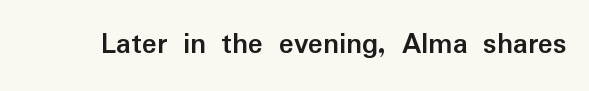
The image shows 31 px semibold sans-serif type, upright; set normal letter spacing, not underlined; low stroke contrast and a medium x-height.
